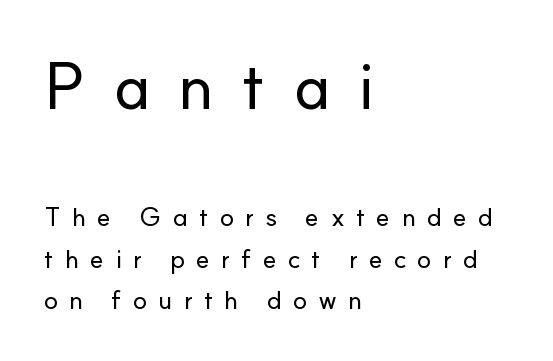
Q: Is the text italic (slanted)? A: No, it is upright.
Q: Is the typeface a serif or a sans-serif typeface? A: Sans-serif.
Q: Is the text underlined? A: No.
Q: How is the paragraph aligned? A: Left-aligned.
Q: Is the spacing between letters normal or unusually wide? A: Unusually wide.
Q: Is the spacing between lines tight, normal or loose? A: Normal.
Q: Which block of text is set in a larger size, the first (top) or the second (bottom)? A: The first (top) one.
Q: Width (condensed, normal, or wide)? A: Normal.
Q: Stroke contrast? A: Low.
Q: x-height? A: Small.
Q: Monospaced? A: No.
